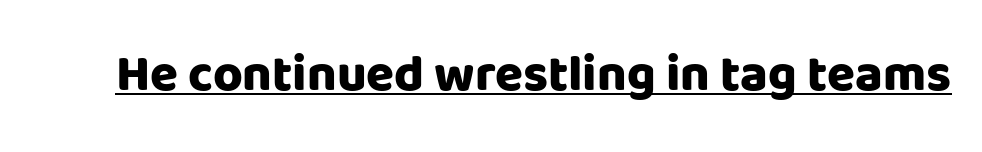
Font category for this specimen: sans-serif. Nobody touched the tracking dial on this one. The lettering holds an erect, upright posture throughout. Notice how thick the strokes are: this is what a full bold looks like.
